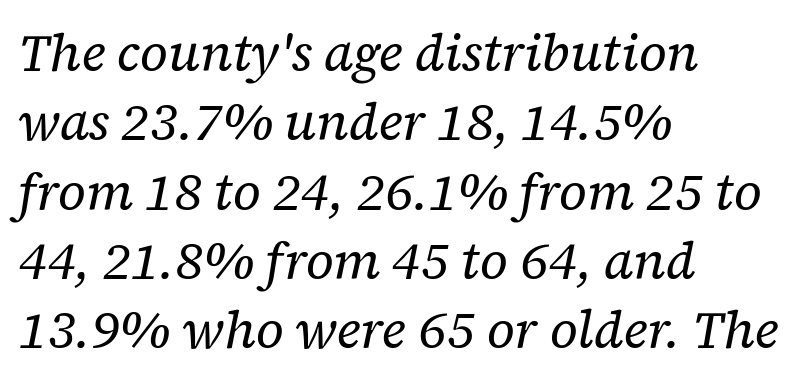
Characters follow at the spacing the type designer built in. These lines are rendered in a variable-pitch font. Stroke mass is kept to a normal reading level or below. Are there feet on the stems? There are — it's a serif. You can tell it's italic because the verticals aren't actually vertical.
